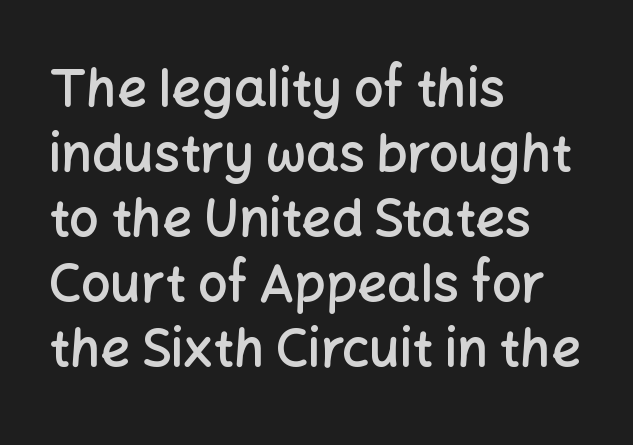
{"serif": "no", "italic": "no", "bold": "semi", "weight": "semibold", "width": "normal", "stroke_contrast": "low", "x_height": "medium", "monospaced": "no", "underline": "no", "align": "left", "line_spacing": "normal", "line_spacing_ratio": 1.25, "letter_spacing": "normal", "letter_spacing_em": 0.0, "glyph_px": 52}
